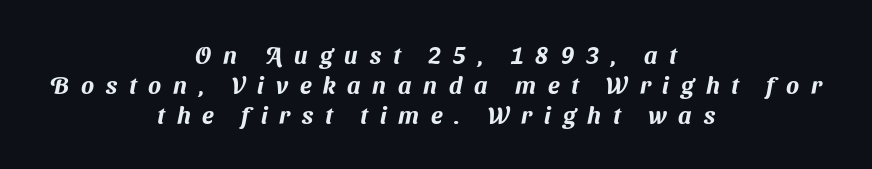
Where is the straight margin? There isn't one; the lines are centered. No word sits above an underline. Caption: expanded tracking, letters set apart. Quick note: interline space is typical.
